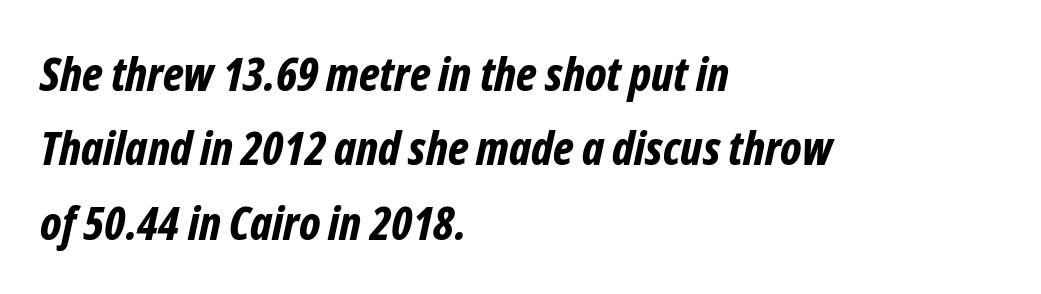
{"italic": "yes", "lean": "right", "slant_degrees": 12, "bold": "yes", "weight": "bold", "width": "condensed", "stroke_contrast": "low", "x_height": "medium", "monospaced": "no", "underline": "no", "align": "left", "line_spacing": "normal", "line_spacing_ratio": 1.58, "letter_spacing": "normal", "letter_spacing_em": 0.0, "glyph_px": 47}
